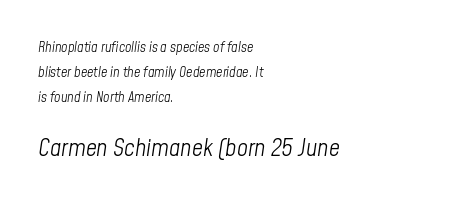
The image shows 24 px text type, italic (leaning right); set left-aligned, line spacing 1.79x, normal letter spacing, not underlined; the second (bottom) block is 1.71x larger.
